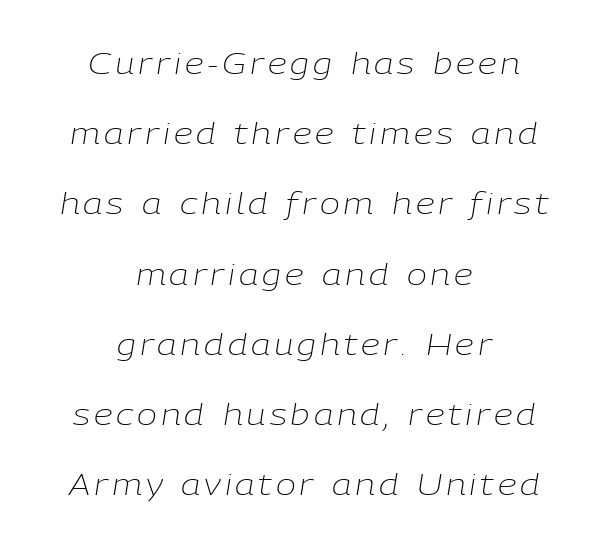
{"italic": "yes", "lean": "right", "slant_degrees": 9, "bold": "no", "weight": "light", "width": "normal", "stroke_contrast": "low", "x_height": "medium", "monospaced": "no", "underline": "no", "align": "center", "line_spacing": "loose", "line_spacing_ratio": 2.34, "glyph_px": 30}
